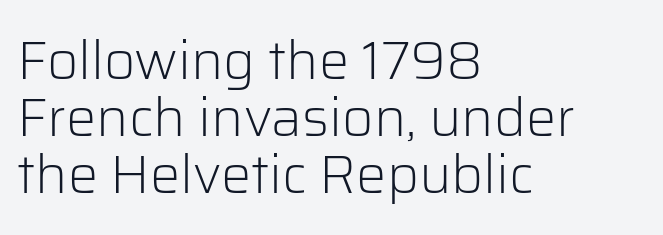
{"serif": "no", "italic": "no", "bold": "no", "weight": "light", "width": "normal", "stroke_contrast": "low", "x_height": "medium", "monospaced": "no", "underline": "no", "align": "left", "line_spacing": "tight", "line_spacing_ratio": 1.06, "letter_spacing": "normal", "letter_spacing_em": 0.0, "glyph_px": 54}
